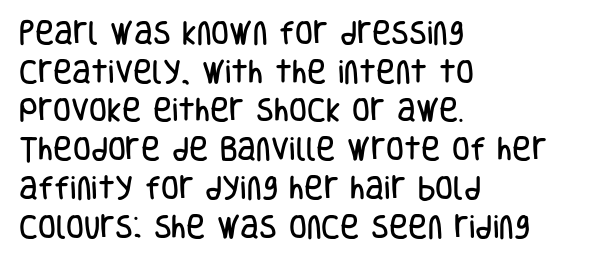
Q: Is the text italic (slanted)? A: No, it is upright.
Q: Is the text underlined? A: No.
Q: How is the paragraph aligned? A: Left-aligned.
Q: Is the spacing between letters normal or unusually wide? A: Normal.
Q: Is the spacing between lines tight, normal or loose? A: Normal.
